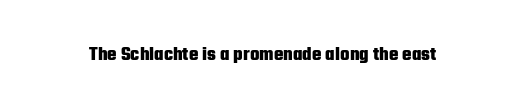
The rendering keeps characters at their native spacing. Underlining? Definitely not there. Nope, not italic — everything's standing straight. Set as a true bold cut, around the 700 mark.
